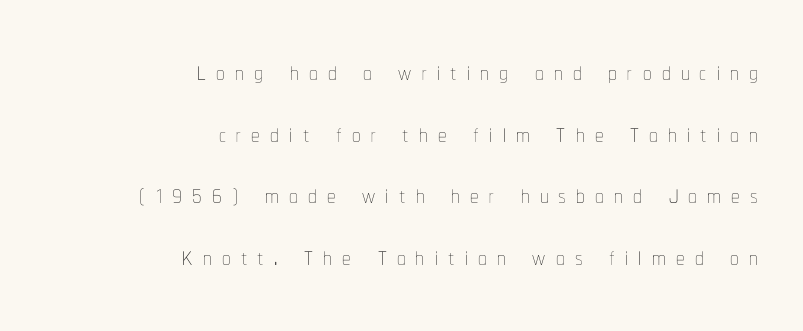
The image shows 34 px thin, condensed type, upright; set right-aligned, line spacing 1.81x, unusually wide letter spacing (+0.3 em), not underlined; low stroke contrast and a medium x-height.
